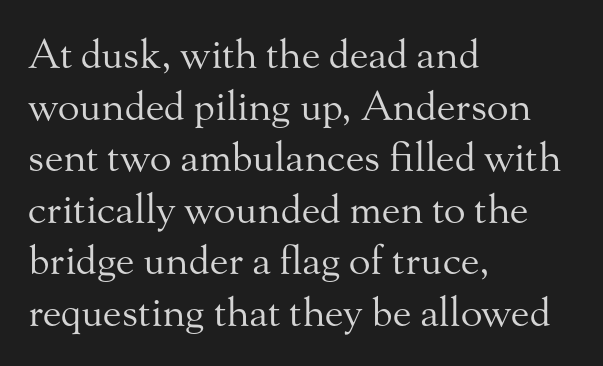
The image shows 40 px regular-weight serif type, upright; set left-aligned, normal line spacing (1.29x), normal letter spacing, not underlined; medium stroke contrast and a small x-height.
